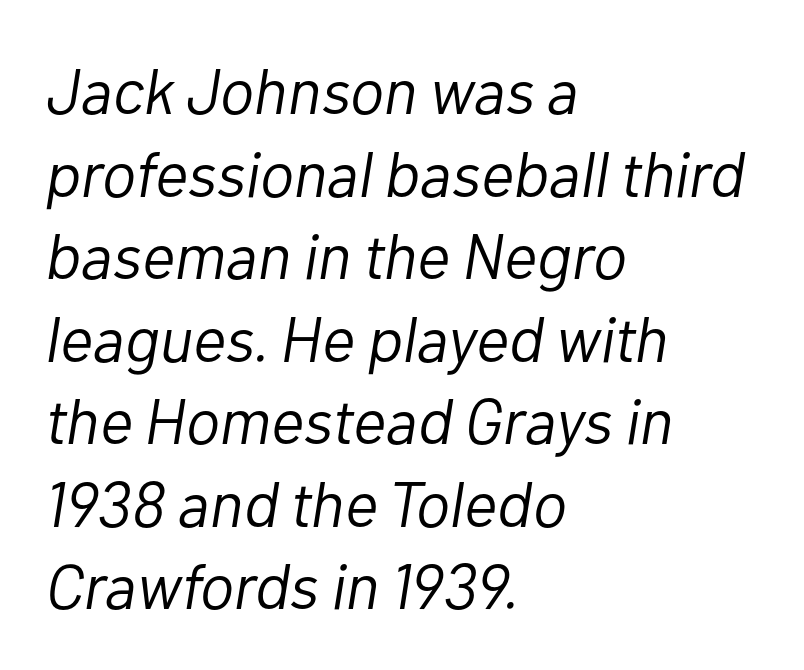
The image shows 64 px light type, italic (leaning right); set left-aligned, normal line spacing (1.29x), normal letter spacing, not underlined; low stroke contrast and a medium x-height.
